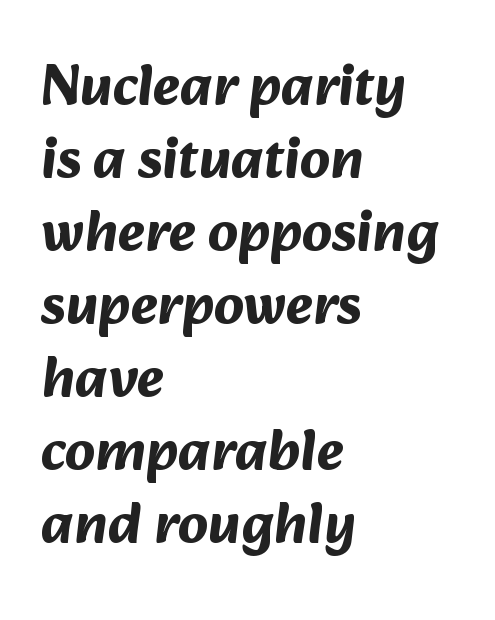
Q: Is the text bold? A: Yes.
Q: Is the typeface a serif or a sans-serif typeface? A: Sans-serif.
Q: Is the text underlined? A: No.
Q: How is the paragraph aligned? A: Left-aligned.
Q: Is the spacing between letters normal or unusually wide? A: Normal.
Q: Is the spacing between lines tight, normal or loose? A: Normal.
Q: Width (condensed, normal, or wide)? A: Normal.
Q: Stroke contrast? A: Medium.
Q: x-height? A: Medium.
Q: Monospaced? A: No.
